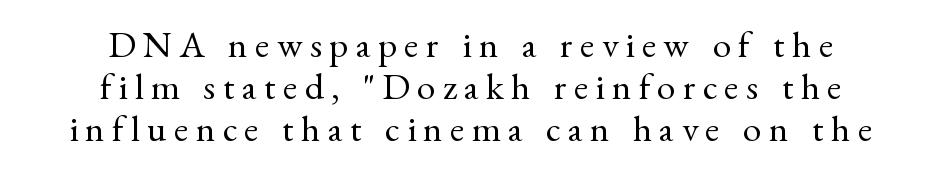
Q: Is the text bold? A: No.
Q: Is the text italic (slanted)? A: No, it is upright.
Q: Is the typeface a serif or a sans-serif typeface? A: Serif.
Q: Is the text underlined? A: No.
Q: How is the paragraph aligned? A: Centered.
Q: Is the spacing between letters normal or unusually wide? A: Unusually wide.
Q: Is the spacing between lines tight, normal or loose? A: Tight.
Q: Width (condensed, normal, or wide)? A: Normal.
Q: Stroke contrast? A: Medium.
Q: x-height? A: Small.
Q: Monospaced? A: No.
